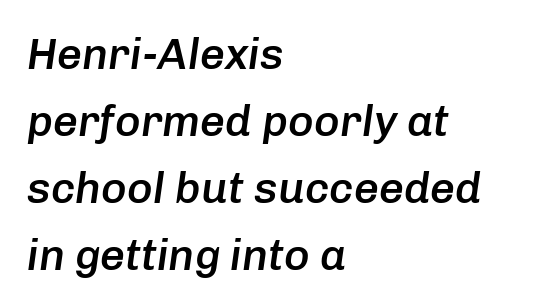
{"italic": "yes", "lean": "right", "slant_degrees": 8, "bold": "semi", "weight": "semibold", "width": "normal", "stroke_contrast": "low", "x_height": "medium", "monospaced": "no", "underline": "no", "align": "left", "line_spacing": "normal", "line_spacing_ratio": 1.52, "letter_spacing": "normal", "letter_spacing_em": 0.0, "glyph_px": 44}
